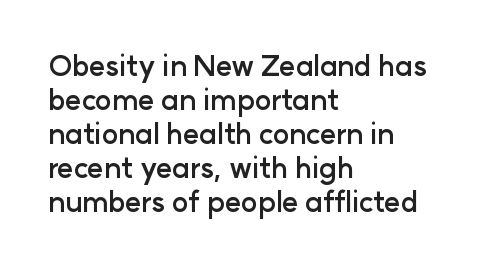
Q: Is the text bold? A: Yes.
Q: Is the text italic (slanted)? A: No, it is upright.
Q: Is the typeface a serif or a sans-serif typeface? A: Sans-serif.
Q: Is the text underlined? A: No.
Q: How is the paragraph aligned? A: Left-aligned.
Q: Is the spacing between letters normal or unusually wide? A: Normal.
Q: Width (condensed, normal, or wide)? A: Normal.
Q: Stroke contrast? A: Low.
Q: x-height? A: Medium.
Q: Monospaced? A: No.
